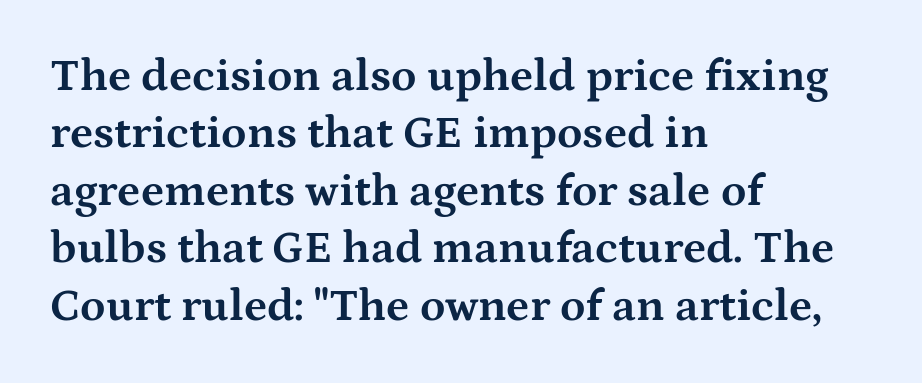
The font family rendered here belongs to the serif group. The leading is moderate, giving the passage an even texture. Decoration check: the copy has no underline. The rag falls on the right side of this text block. The line texture is even and compact thanks to regular tracking.
